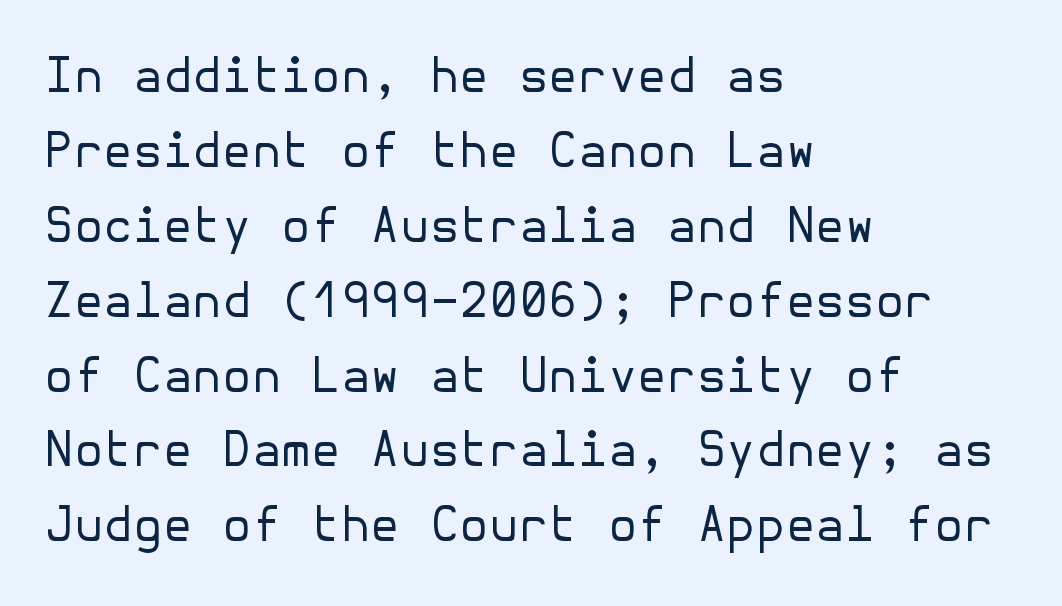
The image shows 48 px regular-weight sans-serif type, upright; set left-aligned, normal line spacing (1.56x), normal letter spacing, not underlined; low stroke contrast and a medium x-height.
